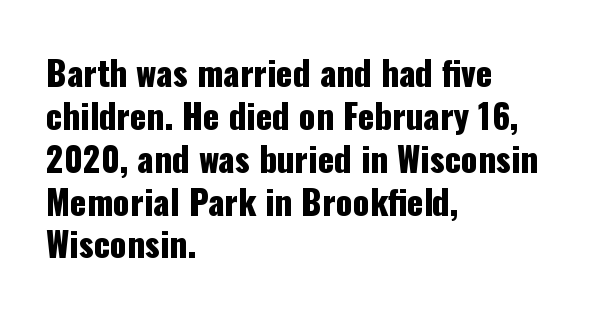
The image shows 34 px condensed sans-serif type, upright; set left-aligned, normal line spacing (1.26x), normal letter spacing, not underlined; low stroke contrast and a medium x-height.
